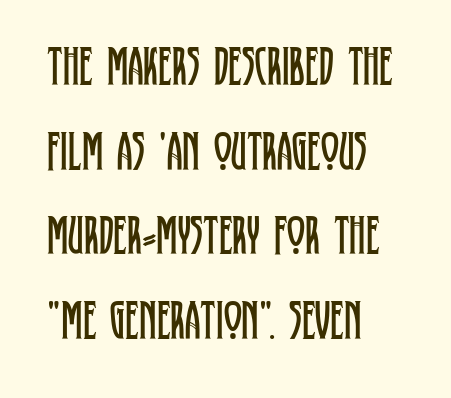
Q: Is the text bold? A: No.
Q: Is the text italic (slanted)? A: No, it is upright.
Q: Is the typeface a serif or a sans-serif typeface? A: Serif.
Q: Is the text underlined? A: No.
Q: How is the paragraph aligned? A: Left-aligned.
Q: Is the spacing between letters normal or unusually wide? A: Normal.
Q: Is the spacing between lines tight, normal or loose? A: Normal.
Q: Width (condensed, normal, or wide)? A: Condensed.
Q: Stroke contrast? A: Low.
Q: x-height? A: Large.
Q: Monospaced? A: No.
